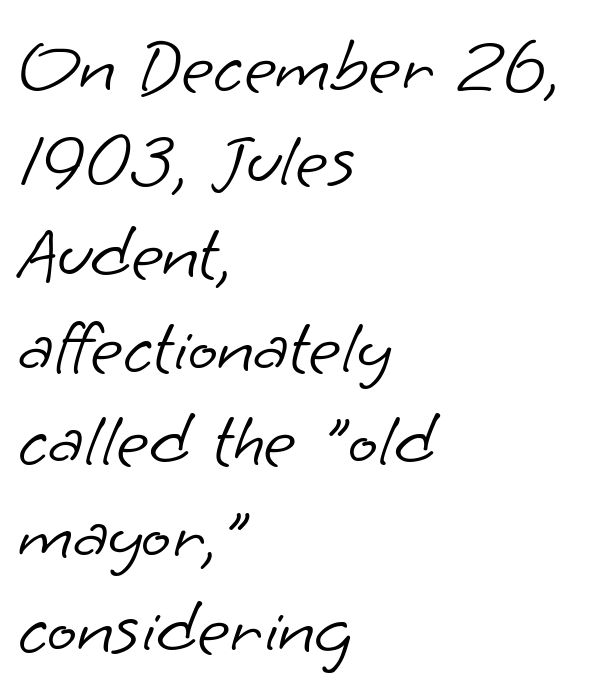
{"serif": "no", "bold": "no", "weight": "light", "width": "normal", "stroke_contrast": "low", "x_height": "small", "monospaced": "no", "underline": "no", "align": "left", "line_spacing_ratio": 1.2, "letter_spacing": "normal", "letter_spacing_em": 0.0, "glyph_px": 78}
